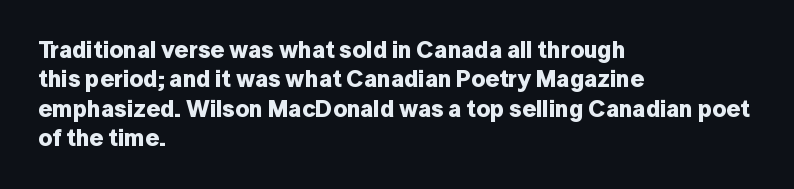
{"italic": "no", "bold": "yes", "underline": "no", "align": "left", "line_spacing_ratio": 1.22, "letter_spacing": "normal", "letter_spacing_em": 0.0, "glyph_px": 24}
